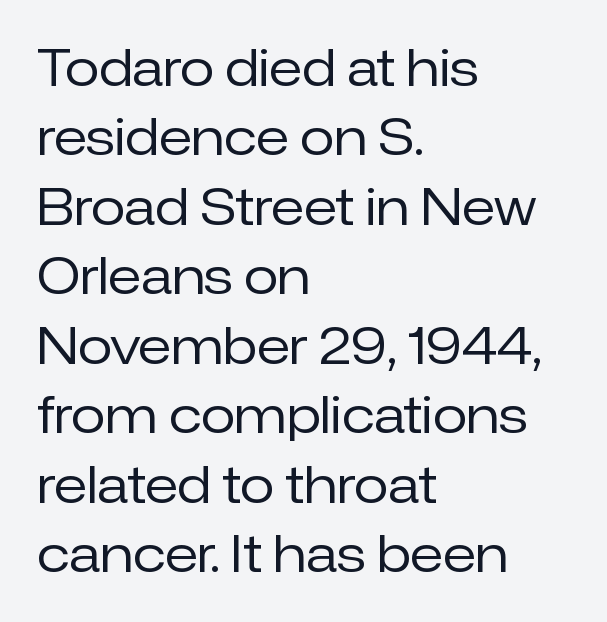
{"serif": "no", "italic": "no", "bold": "no", "weight": "regular", "width": "normal", "stroke_contrast": "low", "x_height": "medium", "monospaced": "no", "underline": "no", "align": "left", "line_spacing": "normal", "line_spacing_ratio": 1.39, "letter_spacing": "normal", "letter_spacing_em": 0.0, "glyph_px": 50}
